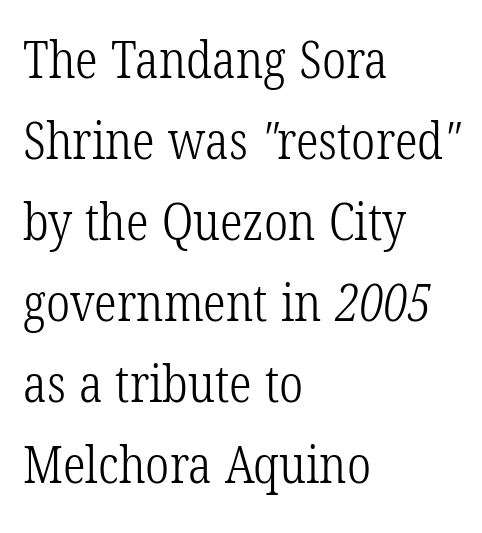
Line beginnings align vertically; line endings do not. Is this a fixed-width face? No — the glyphs have proportional, varying widths. Weight: regular or lighter. The passage shown is not underscored anywhere. How are the letters spaced? Ordinarily, with no added tracking. A typesetter would call this leading conventional body-copy spacing.
